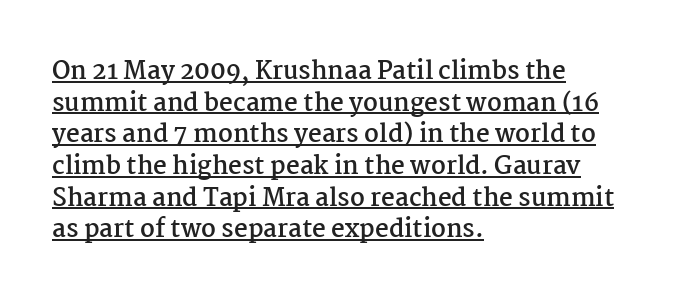
Nope, not italic — everything's standing straight. In terms of letterspacing, this is plain default setting. Like a heading marked for emphasis, these lines bear an underscore. Typesetter's note: full bold, strokes at maximum text heaviness. Vertical spacing — default. The paragraph shown leans on its left margin.
